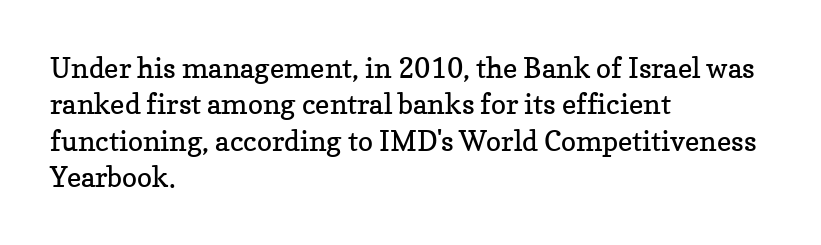
The image shows 28 px regular-weight serif type, upright; set left-aligned, normal line spacing (1.3x), normal letter spacing, not underlined; low stroke contrast and a medium x-height.
